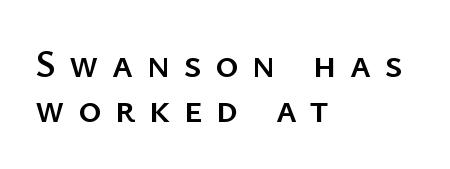
{"serif": "no", "italic": "no", "width": "normal", "stroke_contrast": "low", "x_height": "medium", "monospaced": "no", "underline": "no", "align": "left", "line_spacing": "tight", "line_spacing_ratio": 1.15, "letter_spacing": "wide", "letter_spacing_em": 0.35, "glyph_px": 39}
